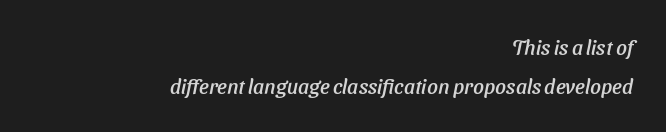
The lines are quadded right. Descender tails drop into unmarked territory. Each word holds together tightly as a unit, with standard inter-letter gaps.
